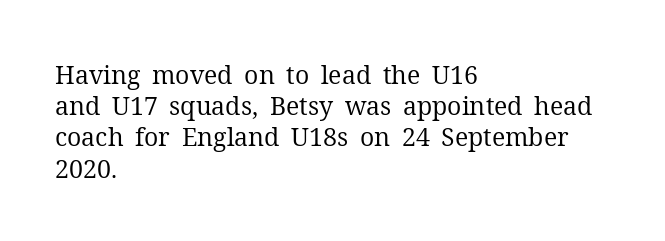
Q: Is the text bold? A: No.
Q: Is the text italic (slanted)? A: No, it is upright.
Q: Is the text underlined? A: No.
Q: How is the paragraph aligned? A: Left-aligned.
Q: Is the spacing between letters normal or unusually wide? A: Normal.
Q: Is the spacing between lines tight, normal or loose? A: Normal.
